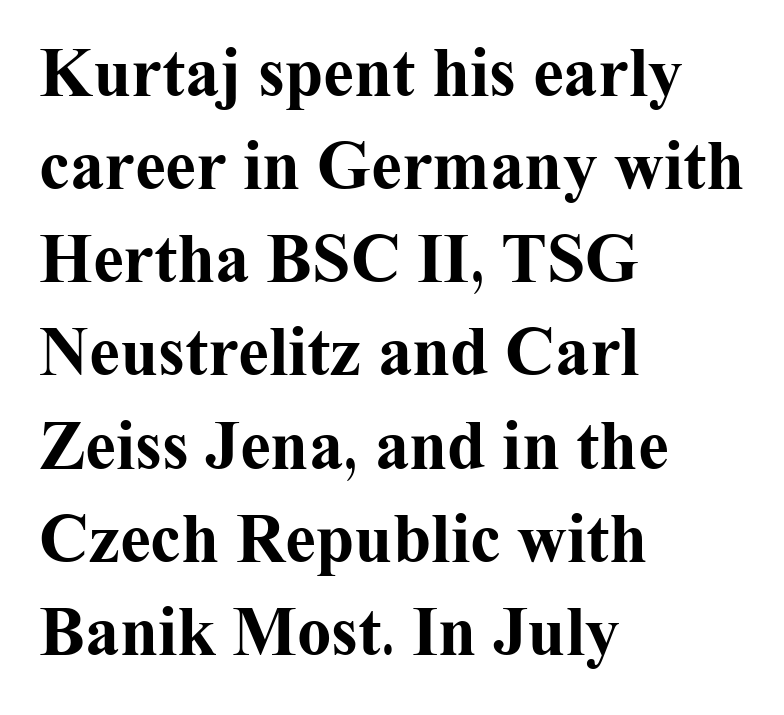
{"serif": "yes", "italic": "no", "bold": "yes", "weight": "bold", "width": "normal", "stroke_contrast": "medium", "x_height": "medium", "monospaced": "no", "underline": "no", "align": "left", "line_spacing": "normal", "line_spacing_ratio": 1.35, "letter_spacing": "normal", "letter_spacing_em": 0.0, "glyph_px": 69}
